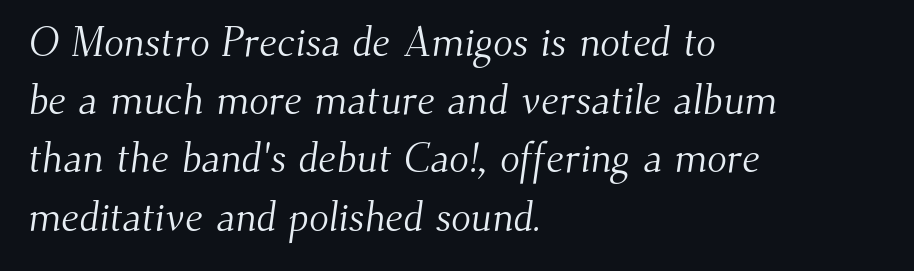
Does extra space separate the letters? No, they use regular spacing. Is this a fixed-width face? No — the glyphs have proportional, varying widths. Font category for this specimen: serif. Layout note: lines flush left. A clean baseline with only descenders dipping below it.
